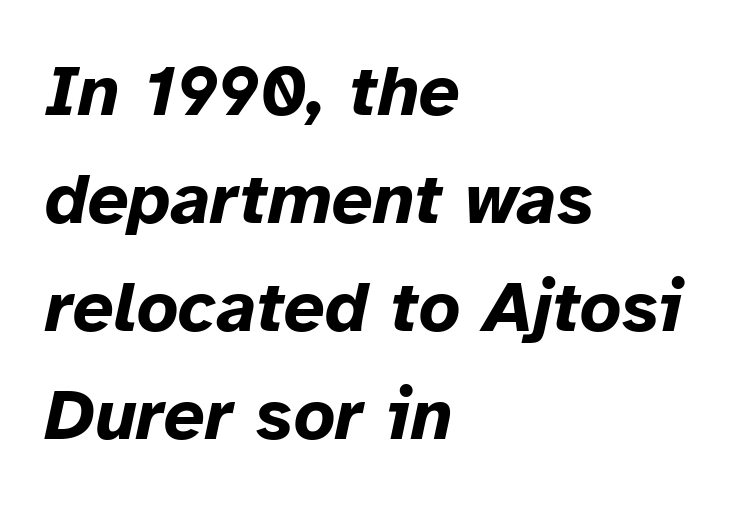
Leading matches the norm, producing a regular column. Style check: oblique. Anything drawn beneath the words? Only blank space. Compared with a centered layout, this one pins lines to the left instead.
